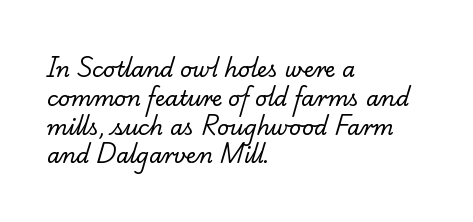
{"bold": "no", "underline": "no", "align": "left", "line_spacing": "normal", "line_spacing_ratio": 1.37, "letter_spacing": "normal", "letter_spacing_em": 0.0, "glyph_px": 21}
